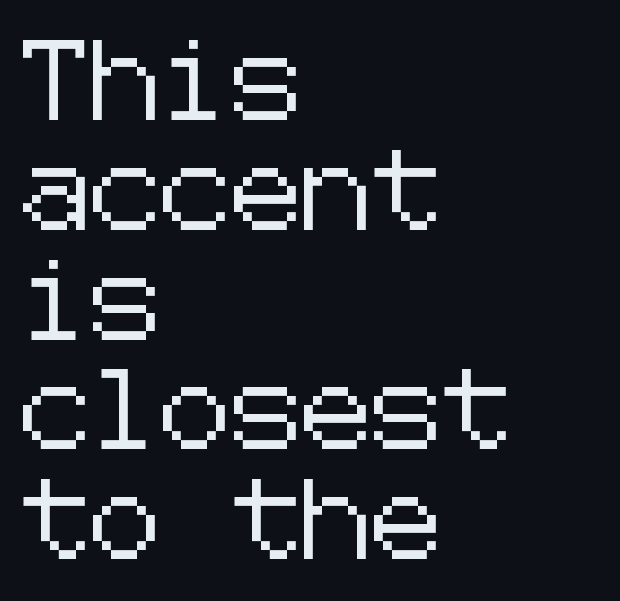
The specimen omits any rule beneath the text block's lines. Baseline-to-baseline distance is the conventional proportion of letter height. Caption: standard tracking, unaltered. Designer's note — italics off, roman on.
